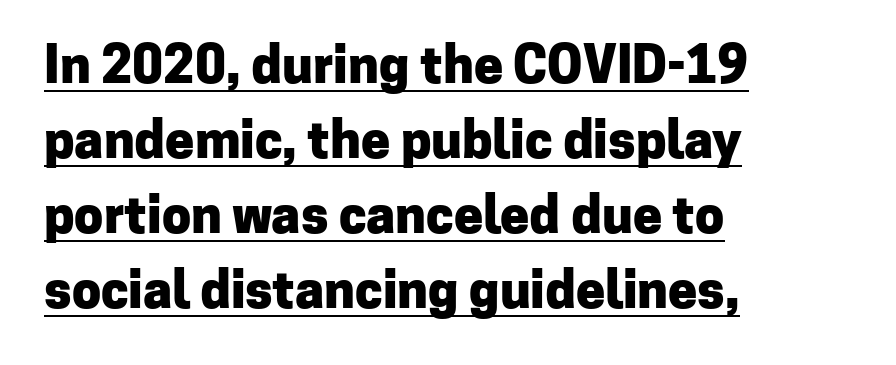
The image shows 52 px heavy sans-serif type, upright; set left-aligned, normal line spacing (1.44x), normal letter spacing, underlined; low stroke contrast and a medium x-height.
